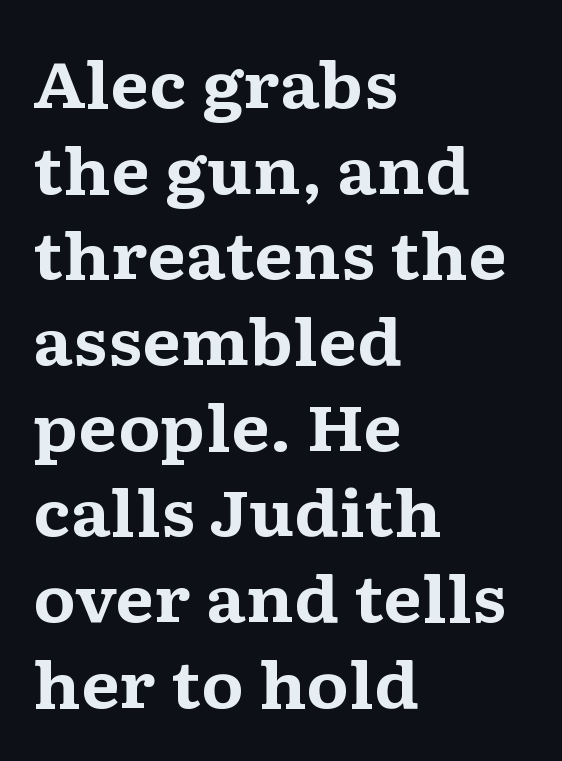
{"serif": "yes", "italic": "no", "bold": "yes", "weight": "bold", "width": "wide", "stroke_contrast": "medium", "x_height": "medium", "monospaced": "no", "underline": "no", "align": "left", "line_spacing": "normal", "line_spacing_ratio": 1.36, "letter_spacing": "normal", "letter_spacing_em": 0.0, "glyph_px": 63}
